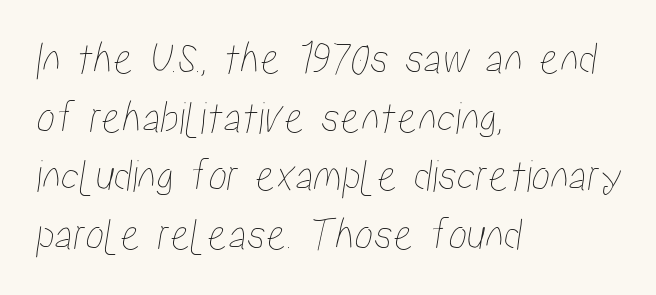
{"width": "condensed", "stroke_contrast": "low", "x_height": "medium", "monospaced": "no", "underline": "no", "align": "left", "line_spacing": "normal", "line_spacing_ratio": 1.25, "letter_spacing": "normal", "letter_spacing_em": 0.0, "glyph_px": 47}
